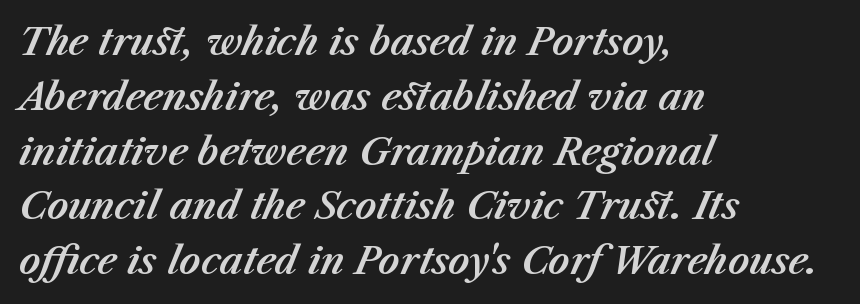
Q: Is the text italic (slanted)? A: Yes, it leans right by about 23 degrees.
Q: Is the text underlined? A: No.
Q: How is the paragraph aligned? A: Left-aligned.
Q: Is the spacing between letters normal or unusually wide? A: Normal.
Q: Is the spacing between lines tight, normal or loose? A: Normal.
Q: Width (condensed, normal, or wide)? A: Normal.
Q: Stroke contrast? A: Medium.
Q: x-height? A: Medium.
Q: Monospaced? A: No.
